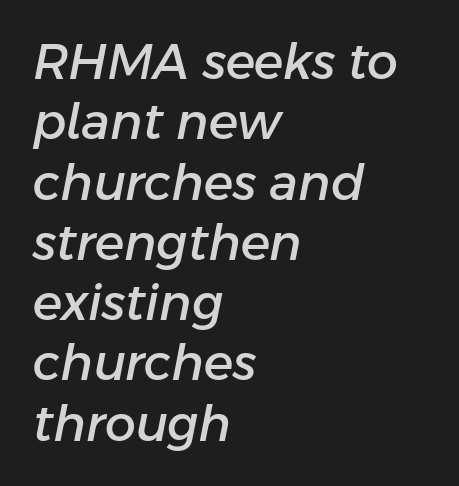
{"italic": "yes", "lean": "right", "slant_degrees": 11, "width": "normal", "stroke_contrast": "low", "x_height": "medium", "monospaced": "no", "underline": "no", "align": "left", "line_spacing_ratio": 1.23, "letter_spacing": "normal", "letter_spacing_em": 0.0, "glyph_px": 49}
